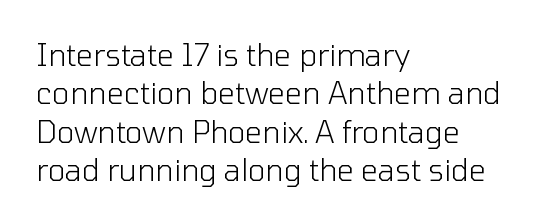
The image shows 30 px light sans-serif type, upright; set left-aligned, normal line spacing (1.28x), normal letter spacing, not underlined; low stroke contrast and a medium x-height.
